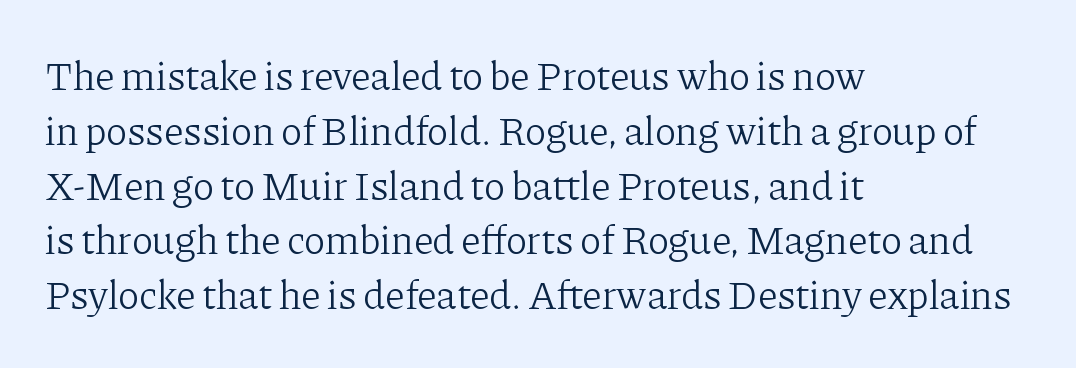
{"serif": "yes", "italic": "no", "bold": "no", "weight": "light", "width": "normal", "stroke_contrast": "low", "x_height": "medium", "monospaced": "no", "underline": "no", "align": "left", "line_spacing": "normal", "line_spacing_ratio": 1.37, "letter_spacing": "normal", "letter_spacing_em": 0.0, "glyph_px": 40}
